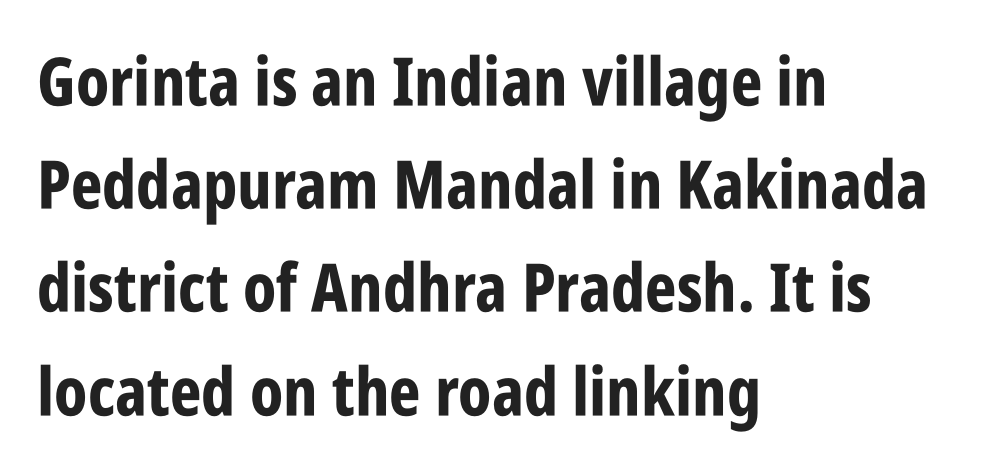
{"serif": "no", "italic": "no", "bold": "yes", "weight": "bold", "width": "condensed", "stroke_contrast": "low", "x_height": "large", "monospaced": "no", "underline": "no", "align": "left", "line_spacing": "normal", "line_spacing_ratio": 1.54, "letter_spacing": "normal", "letter_spacing_em": 0.0, "glyph_px": 67}
